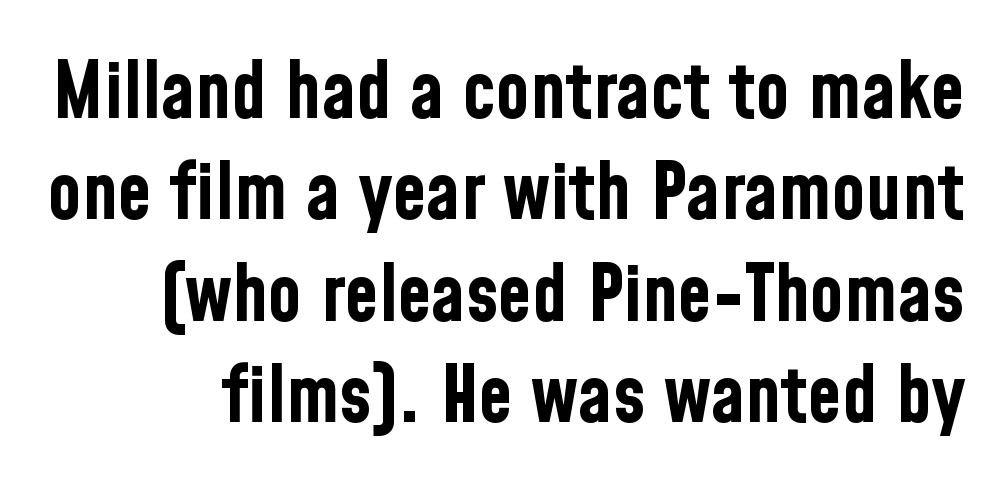
Q: Is the text bold? A: Yes.
Q: Is the text italic (slanted)? A: No, it is upright.
Q: Is the typeface a serif or a sans-serif typeface? A: Sans-serif.
Q: Is the text underlined? A: No.
Q: Is the spacing between letters normal or unusually wide? A: Normal.
Q: Is the spacing between lines tight, normal or loose? A: Normal.
Q: Width (condensed, normal, or wide)? A: Condensed.
Q: Stroke contrast? A: Low.
Q: x-height? A: Medium.
Q: Monospaced? A: No.
